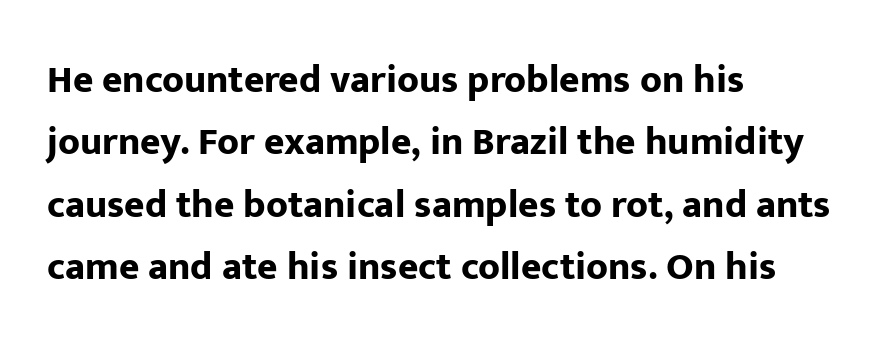
Q: Is the text bold? A: Yes.
Q: Is the text italic (slanted)? A: No, it is upright.
Q: Is the typeface a serif or a sans-serif typeface? A: Sans-serif.
Q: Is the text underlined? A: No.
Q: How is the paragraph aligned? A: Left-aligned.
Q: Is the spacing between letters normal or unusually wide? A: Normal.
Q: Is the spacing between lines tight, normal or loose? A: Normal.
Q: Width (condensed, normal, or wide)? A: Normal.
Q: Stroke contrast? A: Low.
Q: x-height? A: Medium.
Q: Monospaced? A: No.
